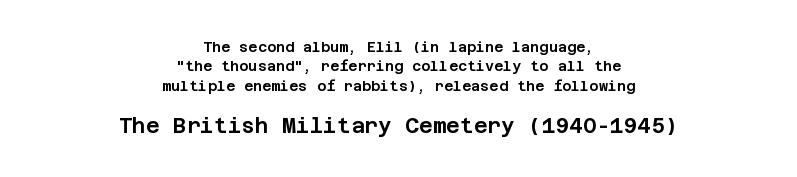
Q: Is the text italic (slanted)? A: No, it is upright.
Q: Is the text underlined? A: No.
Q: How is the paragraph aligned? A: Centered.
Q: Is the spacing between letters normal or unusually wide? A: Normal.
Q: Is the spacing between lines tight, normal or loose? A: Normal.
Q: Which block of text is set in a larger size, the first (top) or the second (bottom)? A: The second (bottom) one.
